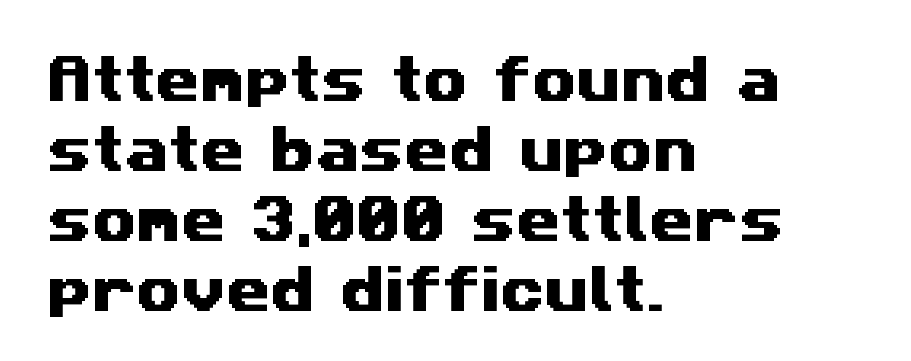
Q: Is the typeface a serif or a sans-serif typeface? A: Sans-serif.
Q: Is the text underlined? A: No.
Q: How is the paragraph aligned? A: Left-aligned.
Q: Is the spacing between letters normal or unusually wide? A: Normal.
Q: Is the spacing between lines tight, normal or loose? A: Normal.
Q: Width (condensed, normal, or wide)? A: Wide.
Q: Stroke contrast? A: Medium.
Q: x-height? A: Medium.
Q: Monospaced? A: No.
